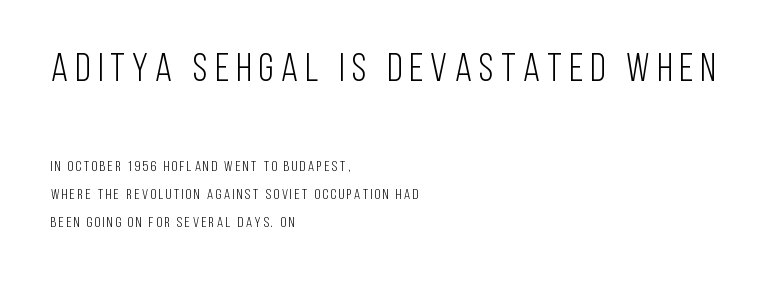
What's the leading like? Stretched, with rows far apart. The text block is weighted toward the left margin, trailing off unevenly rightward. Grotesque or geometric, the face here clearly has no serifs. The font is comparable to plain body text, perhaps lighter. Which of the two is more prominent by size? The first, at the top. Do the letters lean? They stand straight.
